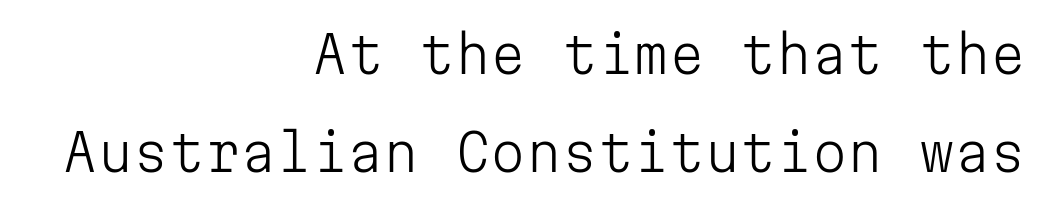
Nope, no serifs anywhere on these letters. Note the uniform advance width — an 'i' takes as much space as an 'm'. Descenders hang freely into open space. Is the letter spacing exaggerated? No — it looks like the ordinary default.
